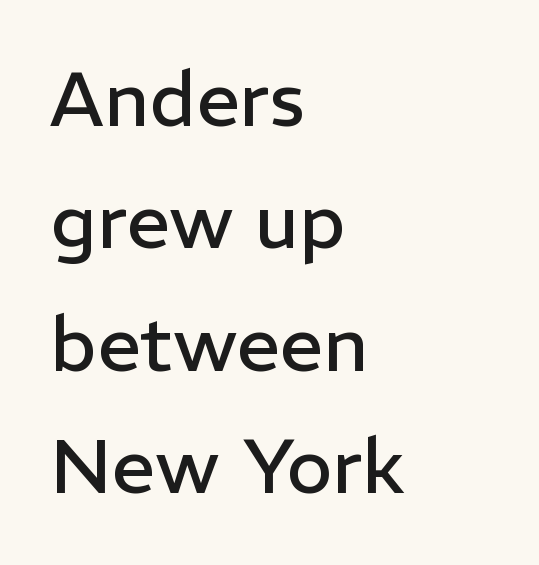
Q: Is the text bold? A: No.
Q: Is the text italic (slanted)? A: No, it is upright.
Q: Is the typeface a serif or a sans-serif typeface? A: Sans-serif.
Q: Is the text underlined? A: No.
Q: How is the paragraph aligned? A: Left-aligned.
Q: Is the spacing between letters normal or unusually wide? A: Normal.
Q: Is the spacing between lines tight, normal or loose? A: Normal.
Q: Width (condensed, normal, or wide)? A: Normal.
Q: Stroke contrast? A: Low.
Q: x-height? A: Medium.
Q: Monospaced? A: No.
